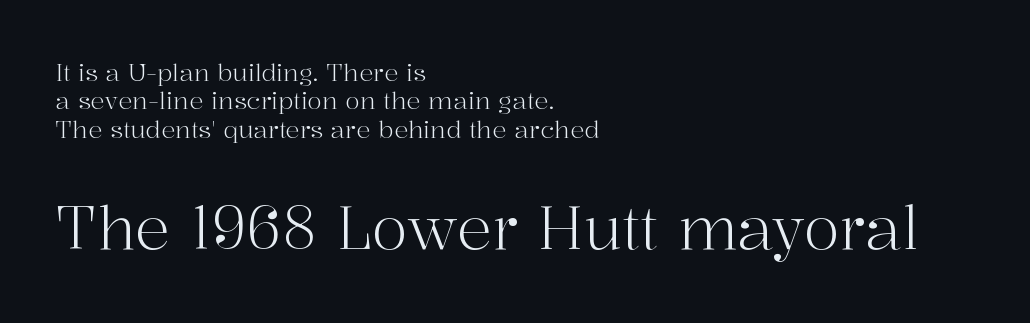
Characters follow at the spacing the type designer built in. Descenders are the only things crossing below the line. Looks like regular typesetting: each glyph gets only the width it needs. In terms of letterform style, serifs are clearly present.
